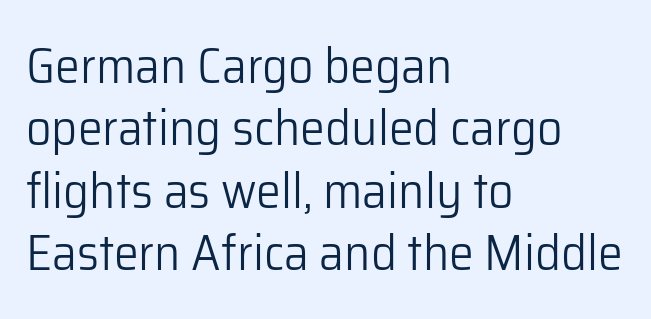
The image shows 50 px light sans-serif type, upright; set left-aligned, normal line spacing (1.25x), normal letter spacing, not underlined; low stroke contrast and a medium x-height.
